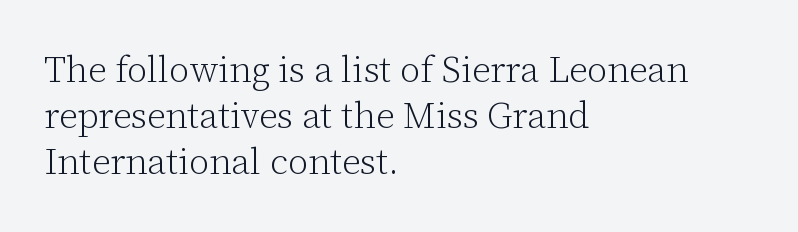
The tracking reads as untouched default to a designer's eye. What's the leading like? Ordinary, nothing unusual. Characters remain perfectly vertical along every line. The typesetter chose a ragged-right arrangement here. The baseline area is clear. I'd call this a serif setting — the letters wear small feet.
